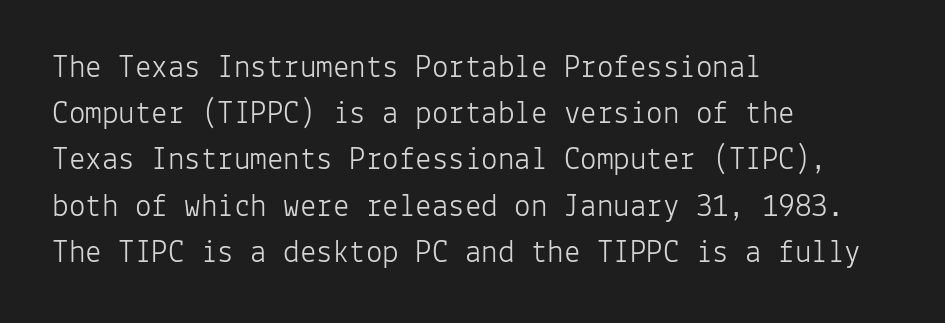
The image shows 33 px light sans-serif type, upright, monospaced; set left-aligned, normal line spacing (1.4x), normal letter spacing, not underlined; low stroke contrast and a medium x-height.
